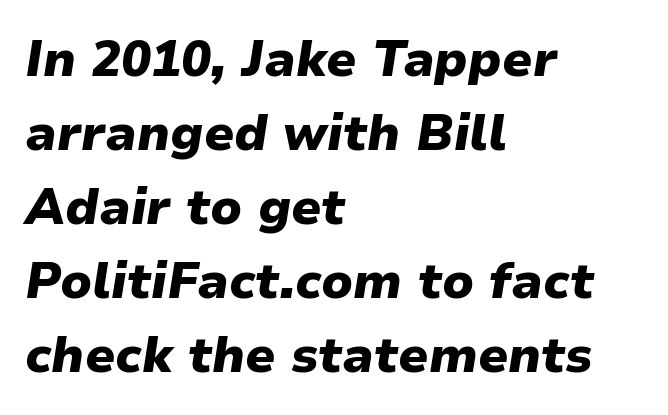
The image shows 50 px heavy type, italic (leaning right); set left-aligned, normal line spacing (1.48x), normal letter spacing, not underlined; low stroke contrast and a medium x-height.
